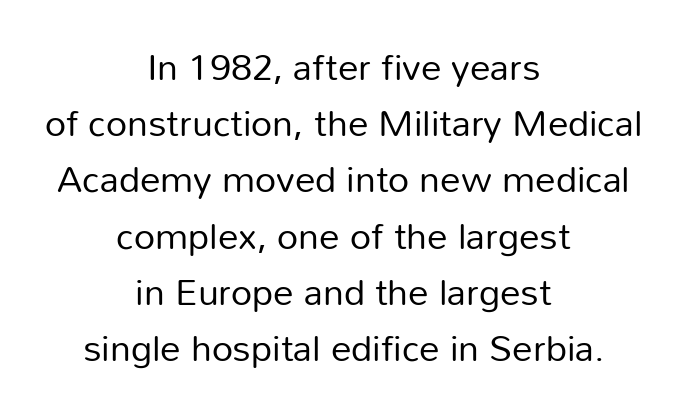
The image shows 37 px regular-weight sans-serif type, upright; set centered, normal line spacing (1.52x), normal letter spacing, not underlined; low stroke contrast and a medium x-height.
